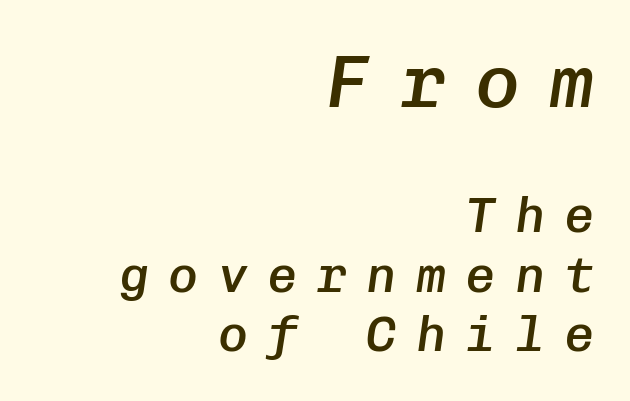
Q: Is the text bold? A: Semi-bold.
Q: Is the text italic (slanted)? A: Yes, it leans right by about 8 degrees.
Q: Is the text underlined? A: No.
Q: How is the paragraph aligned? A: Right-aligned.
Q: Is the spacing between letters normal or unusually wide? A: Unusually wide.
Q: Which block of text is set in a larger size, the first (top) or the second (bottom)? A: The first (top) one.
Q: Width (condensed, normal, or wide)? A: Normal.
Q: Stroke contrast? A: Low.
Q: x-height? A: Medium.
Q: Monospaced? A: Yes.
